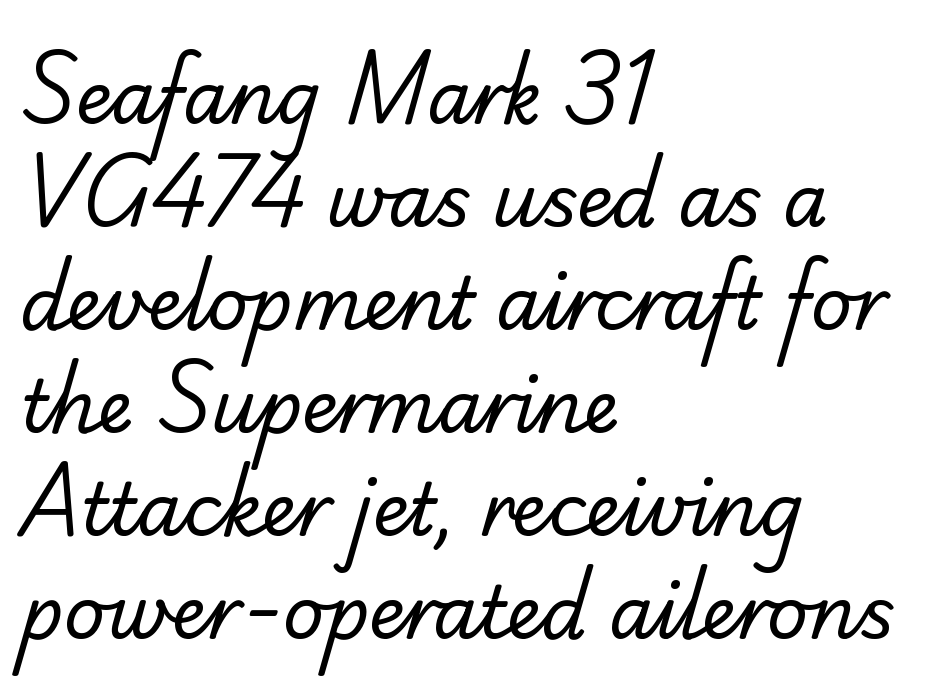
Type style note: lacks serifs. A classic flush-left, rag-right setting is used for this passage. Weight: regular or lighter. Words appear dense and cohesive because spacing is normal.
